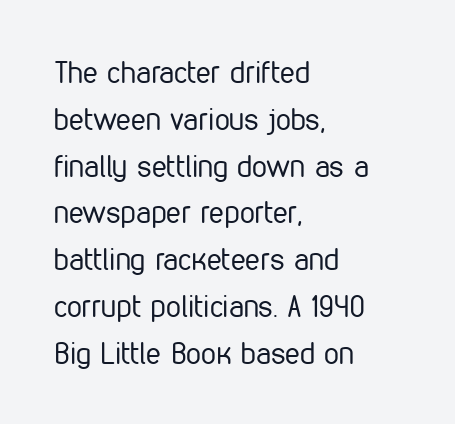
The image shows 30 px regular-weight, condensed sans-serif type, upright; set left-aligned, normal line spacing (1.56x), normal letter spacing, not underlined; low stroke contrast and a medium x-height.
